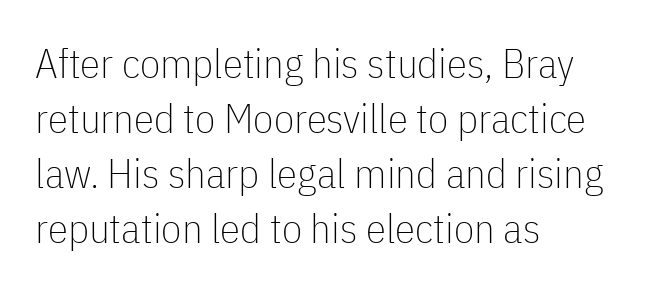
Underlining? Definitely not there. Note: no serifs on the glyphs. Caption: standard tracking, unaltered. Is the stroke heavy? The answer is a plain regular-or-lighter.
